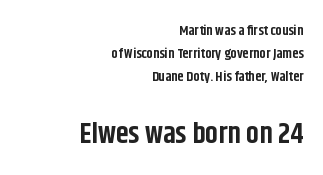
The image shows 29 px bold, condensed sans-serif type, upright; set right-aligned, normal line spacing (1.65x), normal letter spacing, not underlined; the second (bottom) block is 2.07x larger; low stroke contrast and a large x-height.
